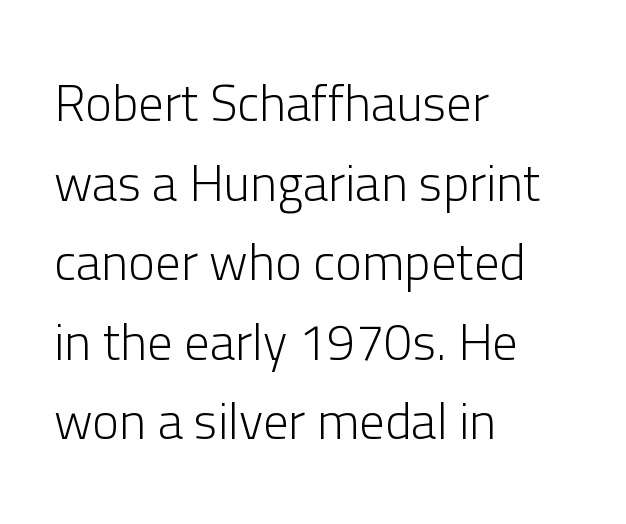
Stems and bowls with no extra thickness — not bold. Serifs: no, the terminals of the letterforms are clean. Posture: vertical. Varying glyph widths throughout — classic text-font behaviour. Each row of text sits above clean, open space. The lines in this sample share a left origin and differ only in where they stop.
